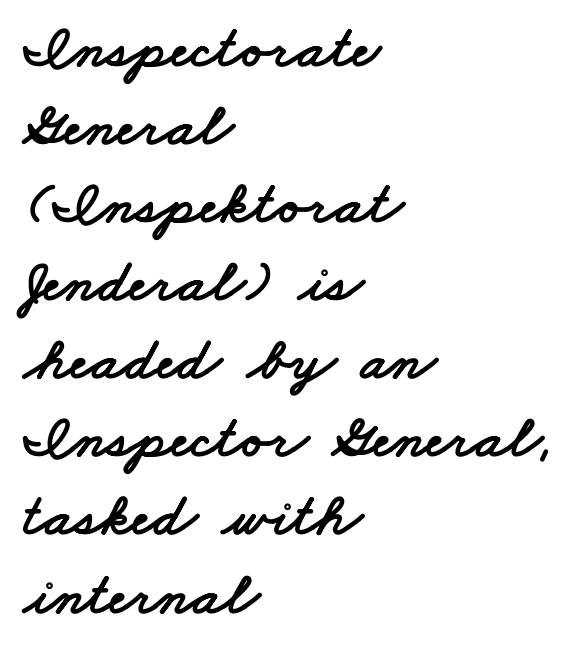
Q: Is the typeface a serif or a sans-serif typeface? A: Sans-serif.
Q: Is the text underlined? A: No.
Q: How is the paragraph aligned? A: Left-aligned.
Q: Is the spacing between letters normal or unusually wide? A: Normal.
Q: Is the spacing between lines tight, normal or loose? A: Normal.
Q: Width (condensed, normal, or wide)? A: Wide.
Q: Stroke contrast? A: Low.
Q: x-height? A: Small.
Q: Monospaced? A: No.
